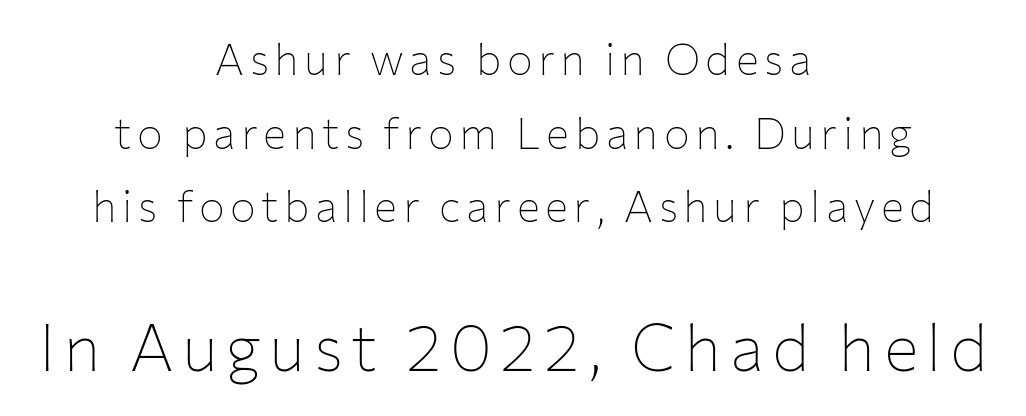
The image shows 65 px thin sans-serif type, upright; set centered, line spacing 1.71x, not underlined; the second (bottom) block is 1.51x larger; low stroke contrast and a medium x-height.
